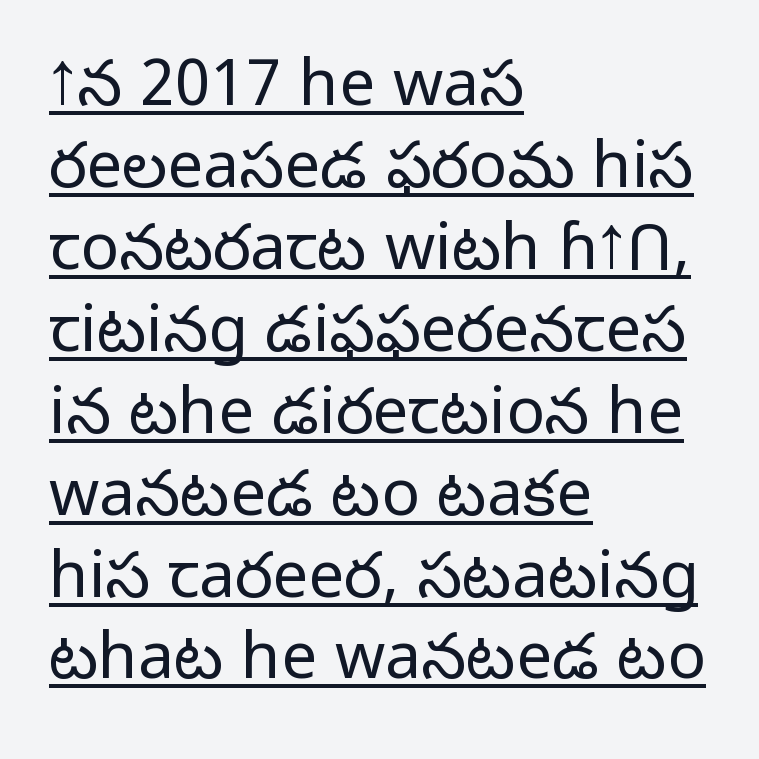
What decoration does the sample have? An underline. A roman cut, with each character standing at attention. This sample uses a sans-serif face. The passage shown is typed in a proportional face where columns would drift. The compositor pushed each line to the left boundary.
